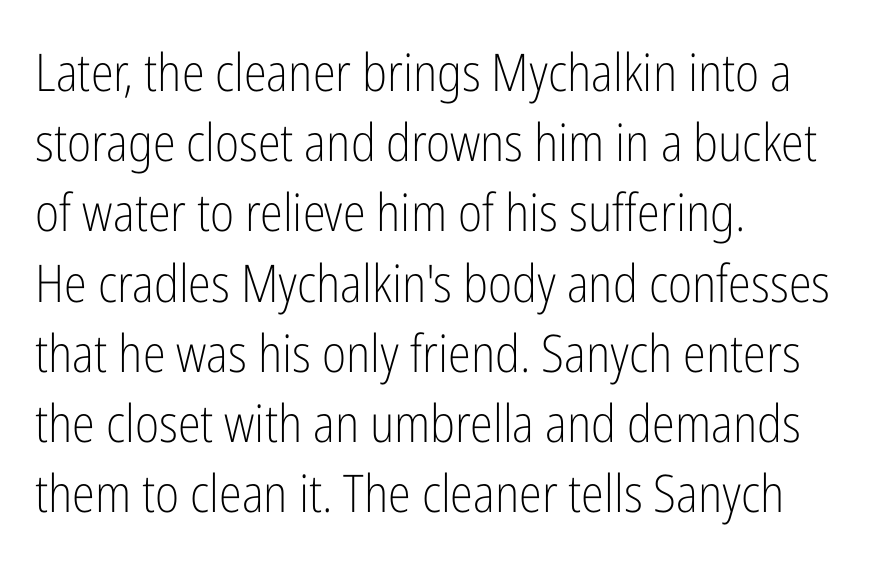
The image shows 52 px light, condensed sans-serif type, upright; set left-aligned, normal line spacing (1.35x), normal letter spacing, not underlined; low stroke contrast and a medium x-height.
